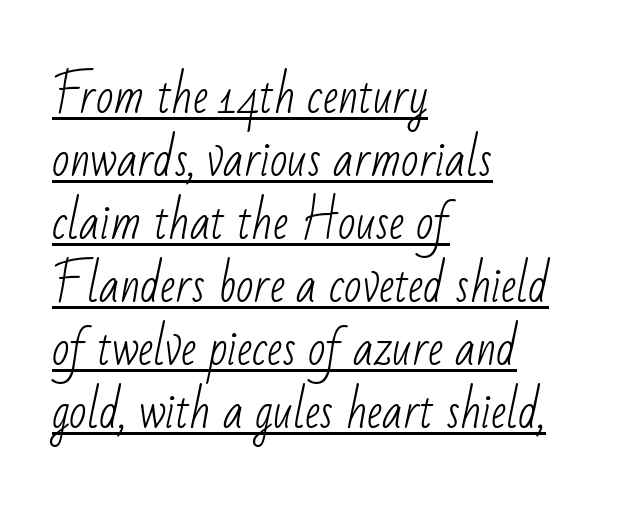
{"serif": "no", "bold": "no", "weight": "light", "width": "condensed", "stroke_contrast": "low", "x_height": "small", "monospaced": "no", "underline": "yes", "align": "left", "line_spacing": "normal", "line_spacing_ratio": 1.37, "letter_spacing": "normal", "letter_spacing_em": 0.0, "glyph_px": 46}
